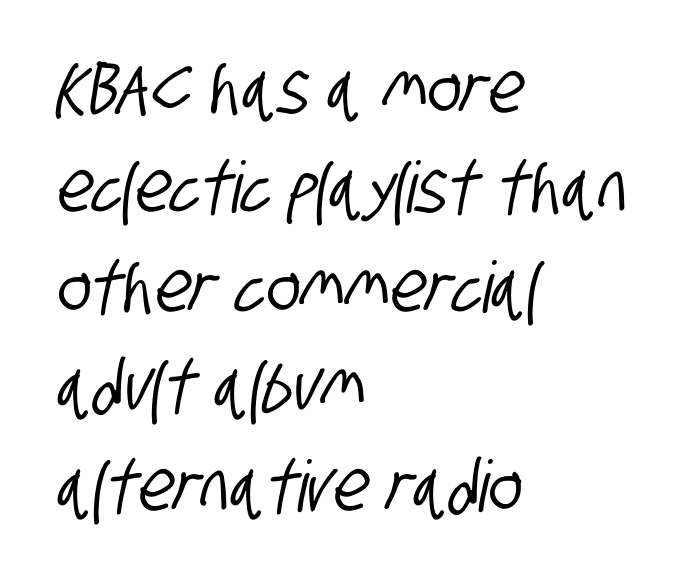
Q: Is the typeface a serif or a sans-serif typeface? A: Sans-serif.
Q: Is the text underlined? A: No.
Q: How is the paragraph aligned? A: Left-aligned.
Q: Is the spacing between letters normal or unusually wide? A: Normal.
Q: Is the spacing between lines tight, normal or loose? A: Normal.
Q: Width (condensed, normal, or wide)? A: Condensed.
Q: Stroke contrast? A: Low.
Q: x-height? A: Large.
Q: Monospaced? A: No.
